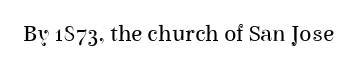
Q: Is the text bold? A: No.
Q: Is the text italic (slanted)? A: No, it is upright.
Q: Is the text underlined? A: No.
Q: Is the spacing between letters normal or unusually wide? A: Normal.
